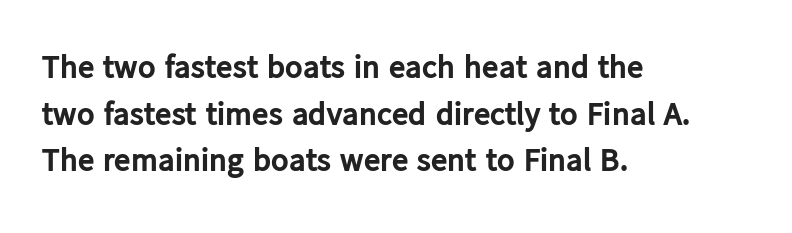
{"serif": "no", "italic": "no", "bold": "yes", "weight": "bold", "width": "normal", "stroke_contrast": "low", "x_height": "medium", "monospaced": "no", "underline": "no", "align": "left", "line_spacing": "normal", "line_spacing_ratio": 1.41, "letter_spacing": "normal", "letter_spacing_em": 0.0, "glyph_px": 33}
